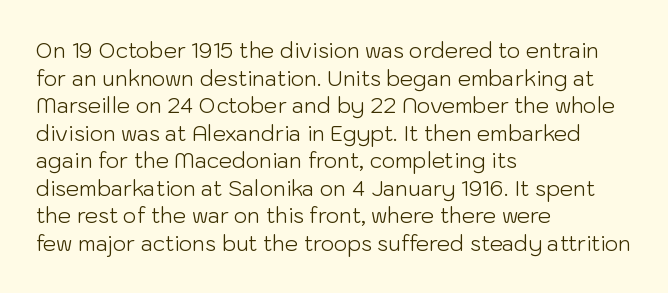
Teacher's note: observe the even left margin — that is flush-left alignment. The line texture is even and compact thanks to regular tracking. The lettering stays uniformly vertical, giving the passage a roman look. The baseline area is clear.
